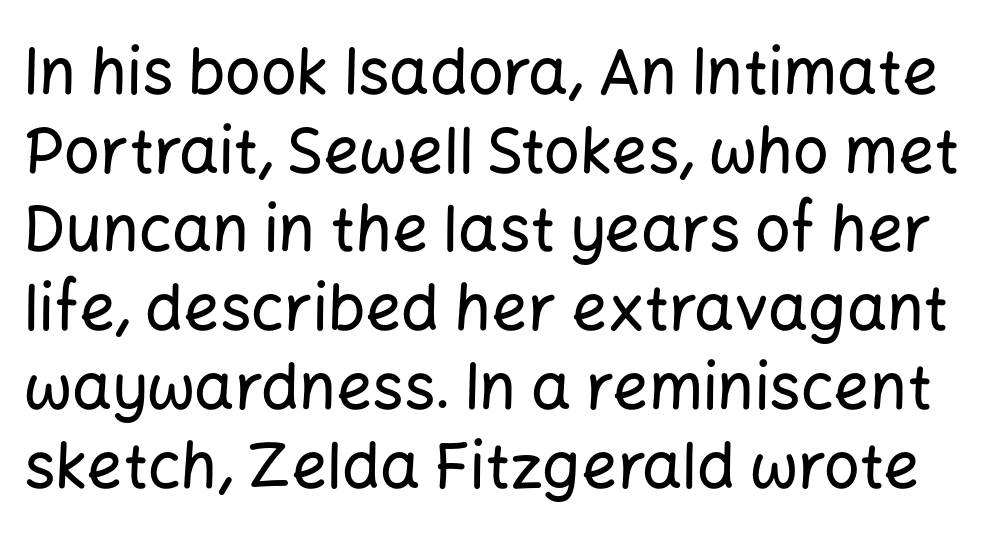
{"serif": "no", "italic": "no", "width": "normal", "stroke_contrast": "low", "x_height": "medium", "monospaced": "no", "underline": "no", "line_spacing": "normal", "line_spacing_ratio": 1.25, "letter_spacing": "normal", "letter_spacing_em": 0.0, "glyph_px": 63}
